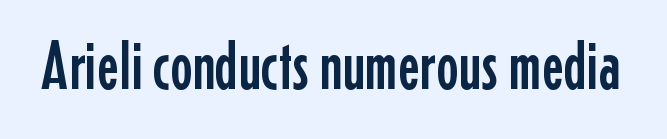
The face used here is a sans, in the tradition of grotesques and geometrics. A bare baseline throughout the passage. Spacing verdict: proportional, widths tailored to each character. Here the glyphs are tracked normally, forming tight word shapes. The font's upright variant was chosen for this text.
